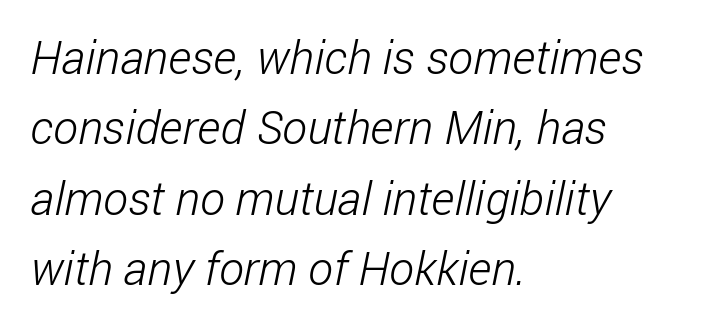
This rendering leaves character spacing at its baseline value. The ragged edge is on the right, which tells us the setting is flush left. The leading is moderate, giving the passage an even texture. The words here are not underlined. The letters advance in unequal steps, a hallmark of proportional type.
